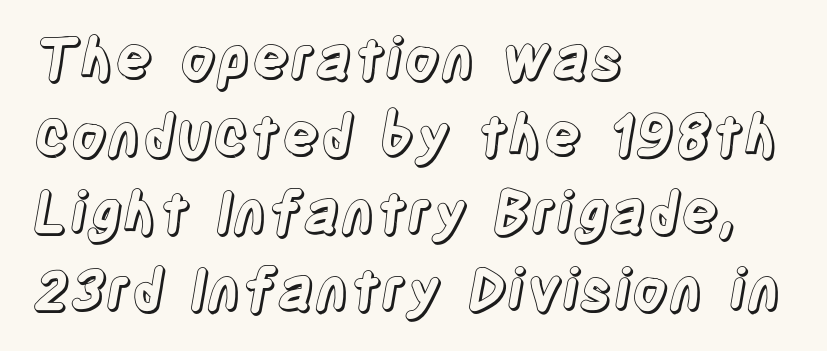
Q: Is the text italic (slanted)? A: Yes.
Q: Is the text underlined? A: No.
Q: How is the paragraph aligned? A: Left-aligned.
Q: Is the spacing between letters normal or unusually wide? A: Normal.
Q: Is the spacing between lines tight, normal or loose? A: Normal.
Q: Width (condensed, normal, or wide)? A: Condensed.
Q: x-height? A: Large.
Q: Monospaced? A: No.
